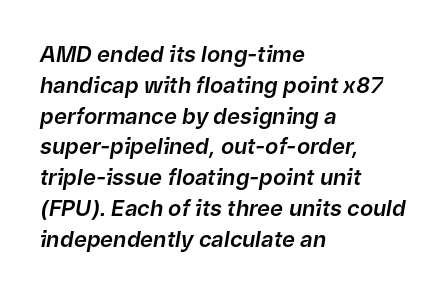
Casual observation: everything's shoved over to the left. Rows of type keep a routine distance in the vertical direction. Unmarked baselines from the first word to the last. Does the lettering tilt? It does — this is italic.
